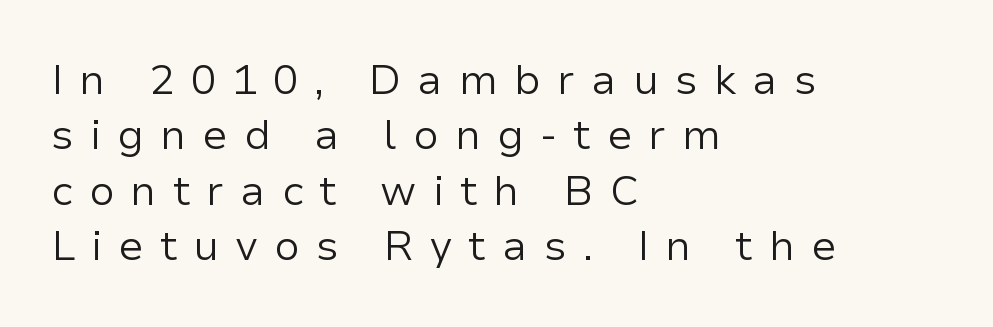
The space between consecutive lines is moderate. This rendering employs a face without finishing strokes, i.e., a sans-serif. This sample uses an upright cut, with every glyph sitting square on the baseline. Is this a heavy cut? Hardly; it is regular or lighter.
